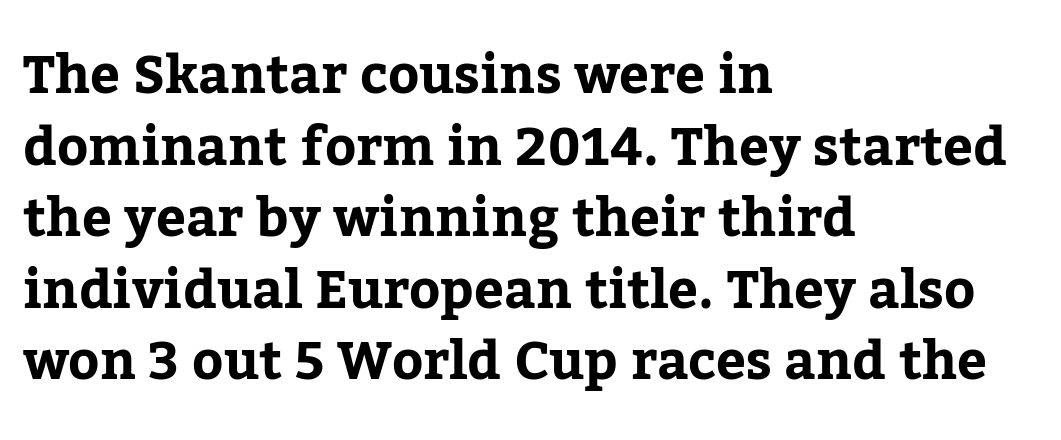
Q: Is the text italic (slanted)? A: No, it is upright.
Q: Is the typeface a serif or a sans-serif typeface? A: Serif.
Q: Is the text underlined? A: No.
Q: How is the paragraph aligned? A: Left-aligned.
Q: Is the spacing between letters normal or unusually wide? A: Normal.
Q: Is the spacing between lines tight, normal or loose? A: Normal.
Q: Width (condensed, normal, or wide)? A: Normal.
Q: Stroke contrast? A: Low.
Q: x-height? A: Medium.
Q: Monospaced? A: No.
